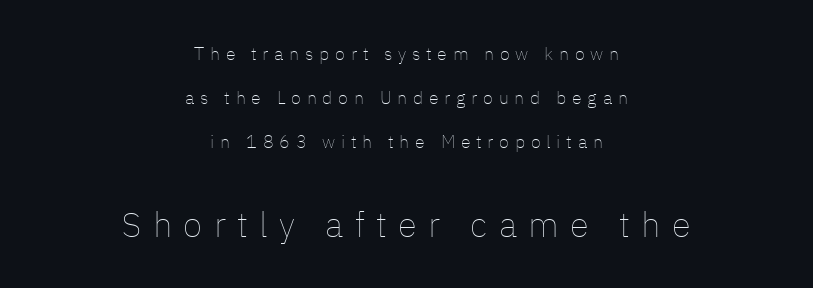
Q: Is the text bold? A: No.
Q: Is the text italic (slanted)? A: No, it is upright.
Q: Is the text underlined? A: No.
Q: How is the paragraph aligned? A: Centered.
Q: Is the spacing between letters normal or unusually wide? A: Unusually wide.
Q: Is the spacing between lines tight, normal or loose? A: Loose.
Q: Which block of text is set in a larger size, the first (top) or the second (bottom)? A: The second (bottom) one.
Q: Width (condensed, normal, or wide)? A: Normal.
Q: Stroke contrast? A: Low.
Q: x-height? A: Medium.
Q: Monospaced? A: No.
